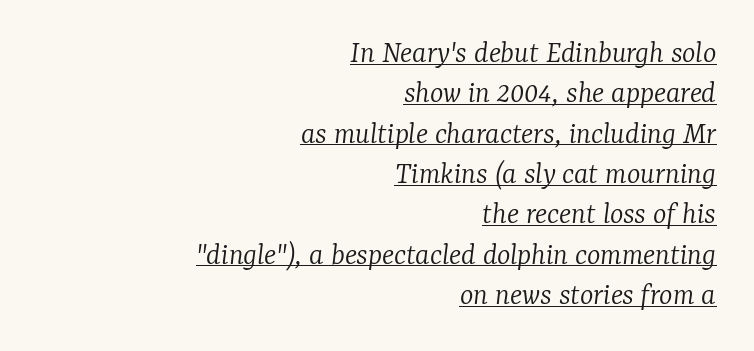
{"serif": "yes", "italic": "yes", "lean": "right", "slant_degrees": 7, "bold": "no", "weight": "light", "width": "normal", "stroke_contrast": "low", "x_height": "medium", "monospaced": "no", "underline": "yes", "align": "right", "line_spacing": "normal", "line_spacing_ratio": 1.26, "letter_spacing": "normal", "letter_spacing_em": 0.0, "glyph_px": 32}
